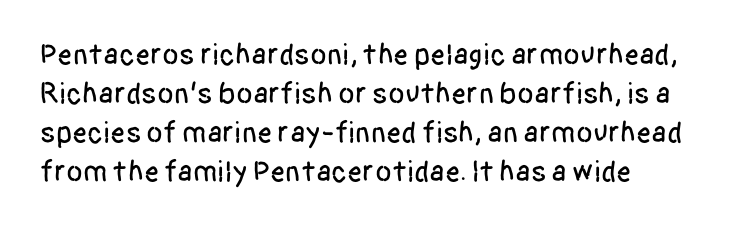
{"serif": "no", "italic": "no", "width": "condensed", "stroke_contrast": "low", "x_height": "large", "monospaced": "no", "underline": "no", "line_spacing": "normal", "line_spacing_ratio": 1.3, "letter_spacing": "normal", "letter_spacing_em": 0.0, "glyph_px": 30}
